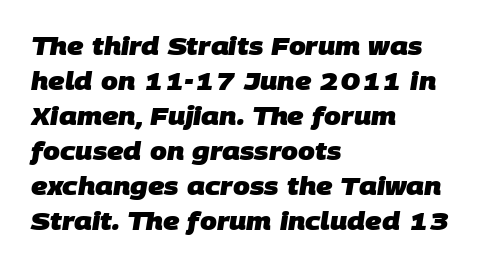
{"bold": "yes", "underline": "no", "align": "left", "line_spacing": "normal", "line_spacing_ratio": 1.46, "letter_spacing": "normal", "letter_spacing_em": 0.0, "glyph_px": 24}
